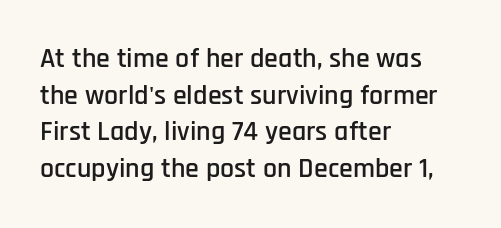
The image shows 28 px condensed sans-serif type, upright; set left-aligned, normal line spacing (1.31x), normal letter spacing, not underlined; low stroke contrast and a large x-height.
